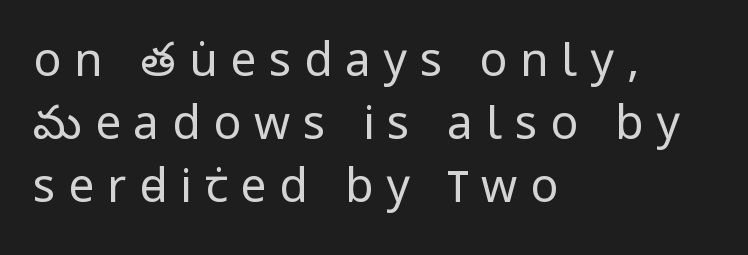
Unlike italic type, these characters show no tilt at all. Do the characters align in a grid? No, the font is proportional. Tracking value appears strongly positive — letters spread wide. The specimen omits any rule beneath the text block's lines. Leading: standard. Caption: face not bold, strokes unweighted.
